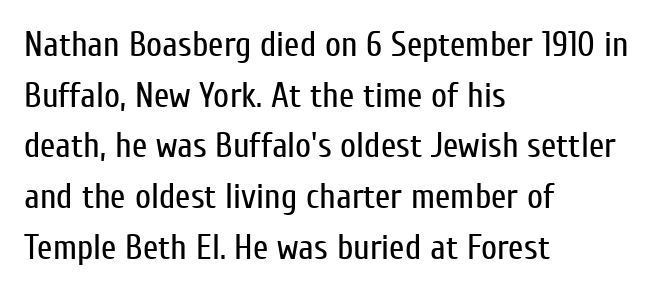
{"serif": "no", "italic": "no", "bold": "no", "weight": "regular", "width": "condensed", "stroke_contrast": "low", "x_height": "medium", "monospaced": "no", "underline": "no", "align": "left", "line_spacing": "normal", "line_spacing_ratio": 1.45, "letter_spacing": "normal", "letter_spacing_em": 0.0, "glyph_px": 35}
